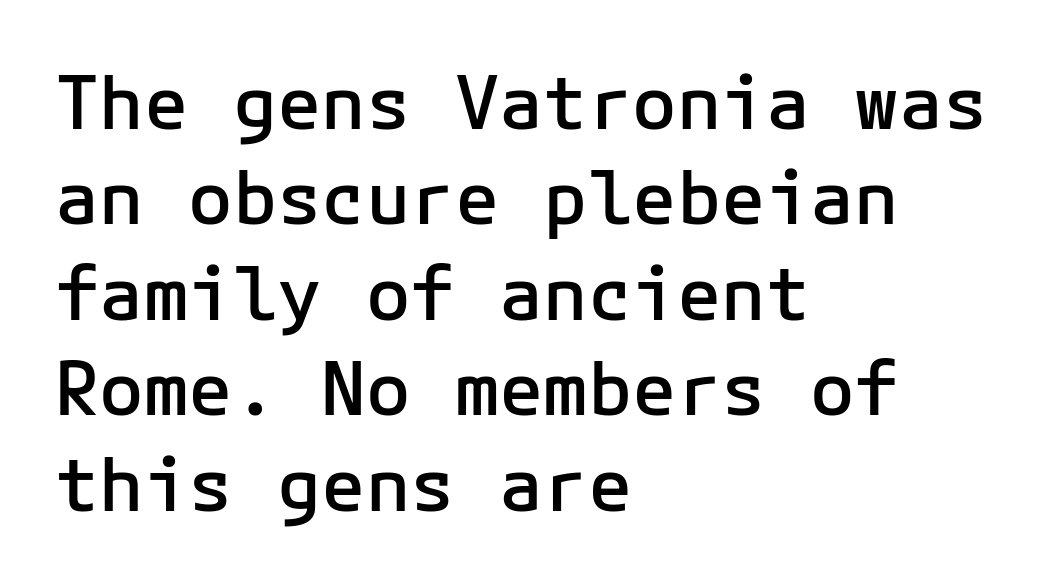
The image shows 74 px semibold sans-serif type, upright; set left-aligned, normal line spacing (1.29x), normal letter spacing, not underlined; low stroke contrast and a medium x-height.
